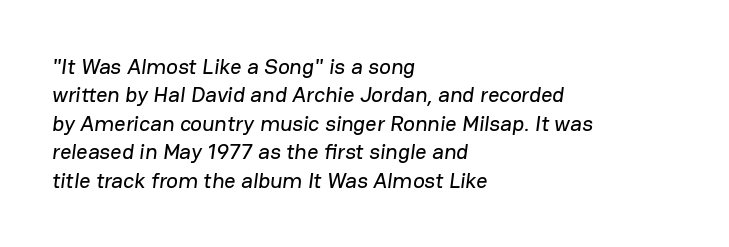
Successive baselines arrive at the customary interval. Spacing between characters is what you'd get straight out of the box. Teacher's note: observe the even left margin — that is flush-left alignment. Has an underline been added? It has not.
